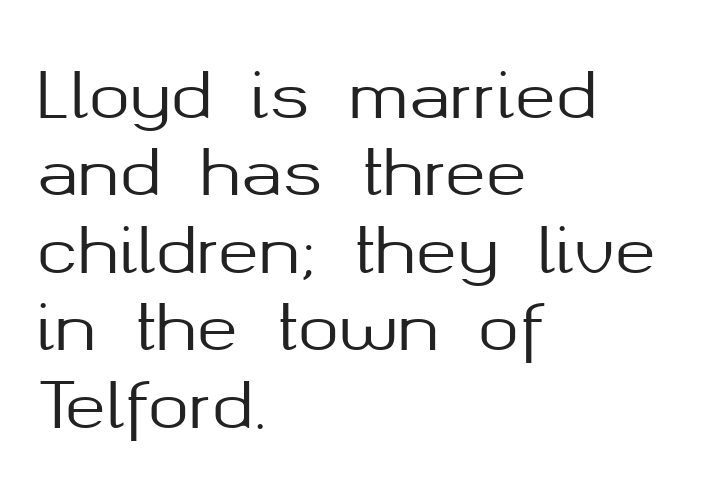
{"serif": "no", "italic": "no", "width": "normal", "stroke_contrast": "medium", "x_height": "medium", "monospaced": "no", "underline": "no", "align": "left", "line_spacing": "normal", "line_spacing_ratio": 1.25, "letter_spacing": "normal", "letter_spacing_em": 0.0, "glyph_px": 62}
